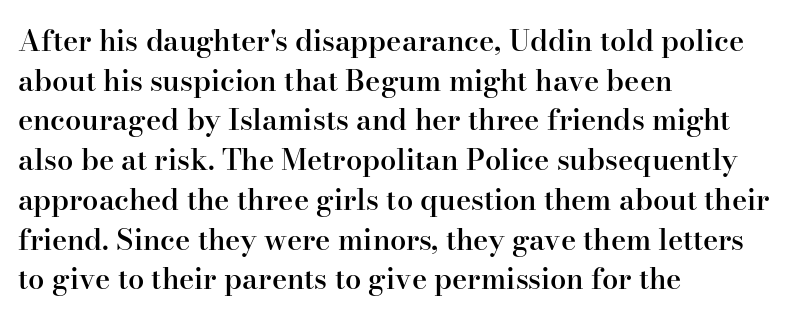
Unlike a clean sans, this face finishes its strokes with serifs. It's the straight-up-and-down kind of type. This sample has the flowing, uneven cadence of proportional lettering. Typesetter's note: demi weight, one step under bold.
